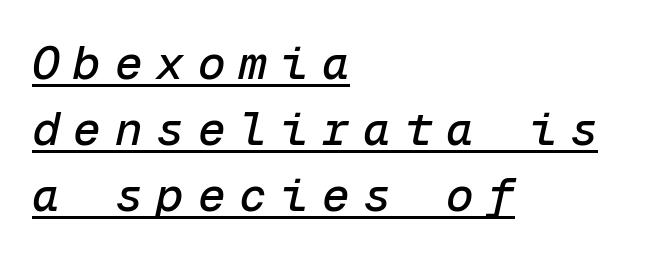
The image shows 46 px text type, italic (leaning right), monospaced; set left-aligned, normal line spacing (1.44x), unusually wide letter spacing (+0.3 em), underlined; low stroke contrast and a medium x-height.
